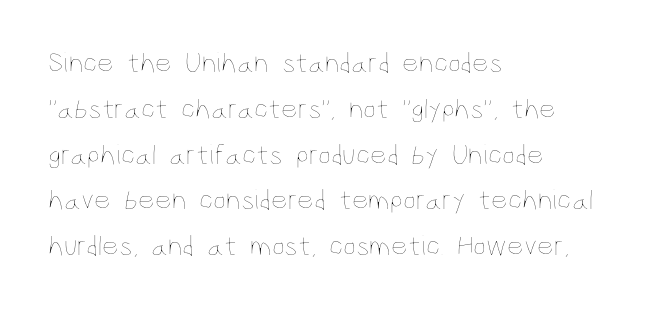
Q: Is the text bold? A: No.
Q: Is the text italic (slanted)? A: No, it is upright.
Q: Is the text underlined? A: No.
Q: How is the paragraph aligned? A: Left-aligned.
Q: Is the spacing between letters normal or unusually wide? A: Normal.
Q: Is the spacing between lines tight, normal or loose? A: Normal.
Q: Width (condensed, normal, or wide)? A: Condensed.
Q: Stroke contrast? A: Low.
Q: x-height? A: Large.
Q: Monospaced? A: No.
